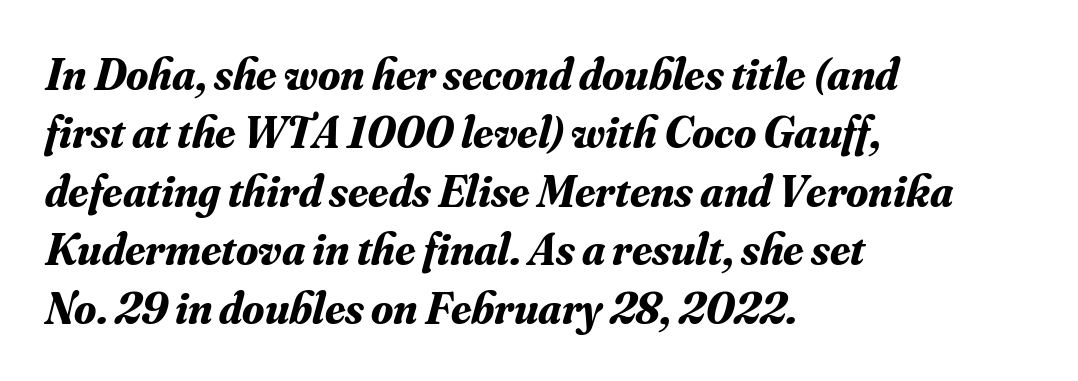
Q: Is the text bold? A: Yes.
Q: Is the text italic (slanted)? A: Yes, it leans right by about 16 degrees.
Q: Is the typeface a serif or a sans-serif typeface? A: Serif.
Q: Is the text underlined? A: No.
Q: How is the paragraph aligned? A: Left-aligned.
Q: Is the spacing between letters normal or unusually wide? A: Normal.
Q: Is the spacing between lines tight, normal or loose? A: Normal.
Q: Width (condensed, normal, or wide)? A: Normal.
Q: Stroke contrast? A: Medium.
Q: x-height? A: Small.
Q: Monospaced? A: No.
